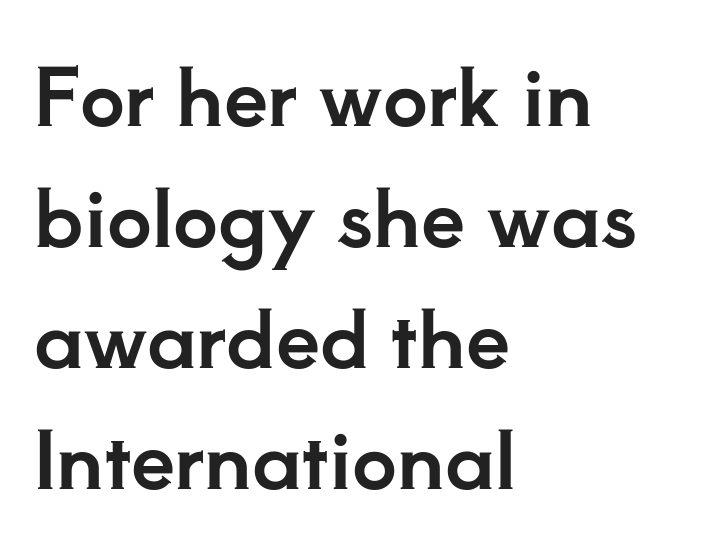
Q: Is the text italic (slanted)? A: No, it is upright.
Q: Is the typeface a serif or a sans-serif typeface? A: Serif.
Q: Is the text underlined? A: No.
Q: How is the paragraph aligned? A: Left-aligned.
Q: Is the spacing between letters normal or unusually wide? A: Normal.
Q: Is the spacing between lines tight, normal or loose? A: Normal.
Q: Width (condensed, normal, or wide)? A: Normal.
Q: Stroke contrast? A: Low.
Q: x-height? A: Small.
Q: Monospaced? A: No.
